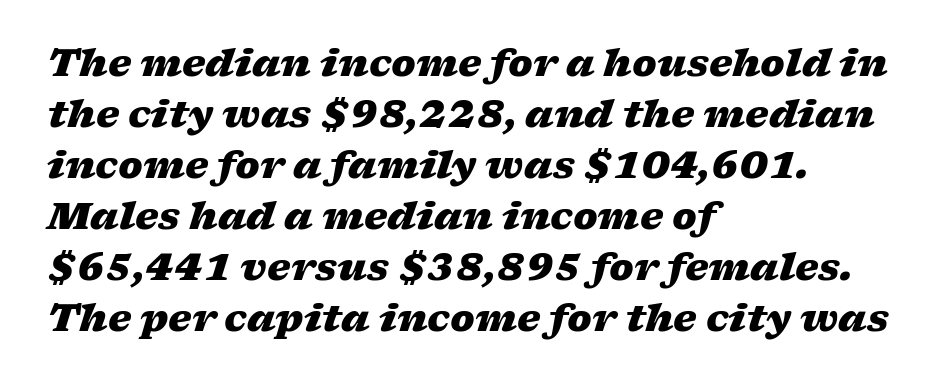
A bare baseline throughout the passage. Each word holds together tightly as a unit, with standard inter-letter gaps. One glance says typical: line gaps are just what's usual. Is this a fixed-width face? No — the glyphs have proportional, varying widths. The face used here has the dense, thick strokes of a bold. Layout note: lines flush left.
